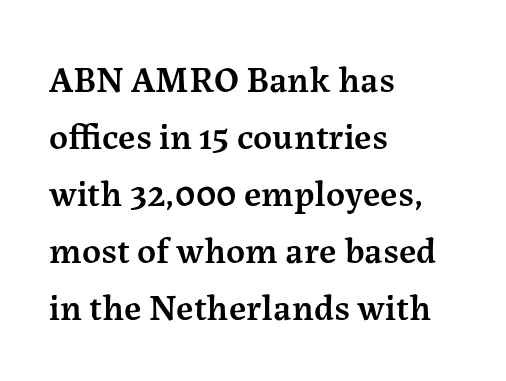
Is the letter spacing exaggerated? No — it looks like the ordinary default. Rule under the text: the space is simply empty. This is roman type, the default non-slanted kind. This sample has the flowing, uneven cadence of proportional lettering.
